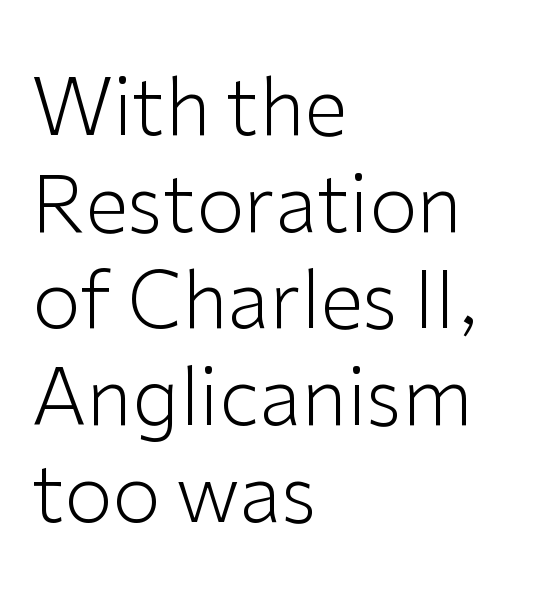
Q: Is the text bold? A: No.
Q: Is the text italic (slanted)? A: No, it is upright.
Q: Is the typeface a serif or a sans-serif typeface? A: Sans-serif.
Q: Is the text underlined? A: No.
Q: How is the paragraph aligned? A: Left-aligned.
Q: Is the spacing between letters normal or unusually wide? A: Normal.
Q: Width (condensed, normal, or wide)? A: Normal.
Q: Stroke contrast? A: Low.
Q: x-height? A: Medium.
Q: Monospaced? A: No.
